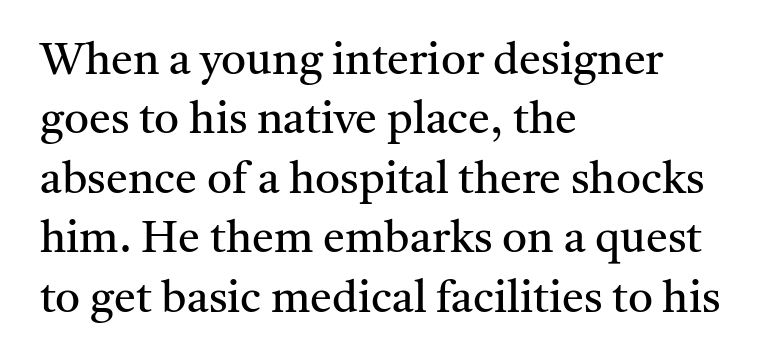
The image shows 44 px regular-weight serif type, upright; set left-aligned, normal line spacing (1.35x), normal letter spacing, not underlined; medium stroke contrast and a medium x-height.
